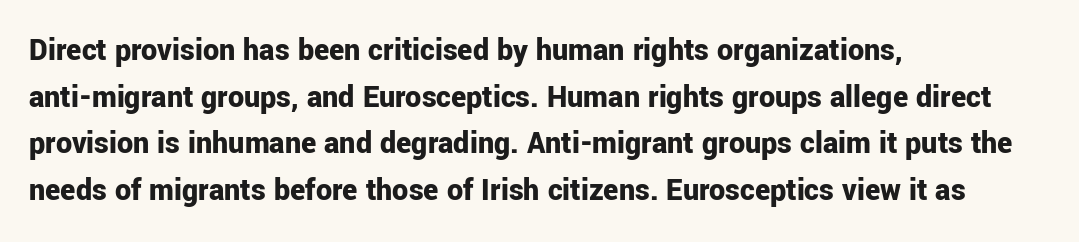
{"serif": "no", "italic": "no", "bold": "yes", "weight": "bold", "width": "normal", "stroke_contrast": "low", "x_height": "medium", "monospaced": "no", "underline": "no", "align": "left", "line_spacing": "normal", "line_spacing_ratio": 1.46, "letter_spacing": "normal", "letter_spacing_em": 0.0, "glyph_px": 32}
